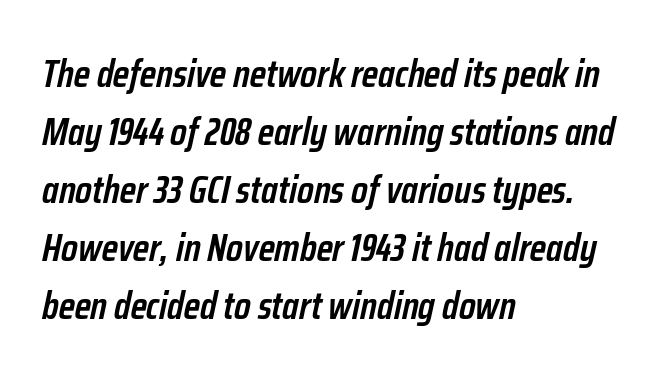
Q: Is the text bold? A: Semi-bold.
Q: Is the text italic (slanted)? A: Yes, it leans right by about 12 degrees.
Q: Is the text underlined? A: No.
Q: How is the paragraph aligned? A: Left-aligned.
Q: Is the spacing between letters normal or unusually wide? A: Normal.
Q: Is the spacing between lines tight, normal or loose? A: Normal.
Q: Width (condensed, normal, or wide)? A: Condensed.
Q: Stroke contrast? A: Low.
Q: x-height? A: Medium.
Q: Monospaced? A: No.
